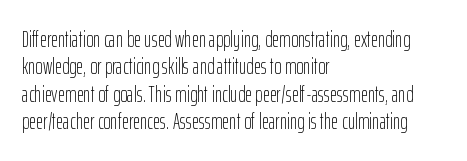
Q: Is the text bold? A: No.
Q: Is the text italic (slanted)? A: No, it is upright.
Q: Is the text underlined? A: No.
Q: How is the paragraph aligned? A: Left-aligned.
Q: Is the spacing between letters normal or unusually wide? A: Normal.
